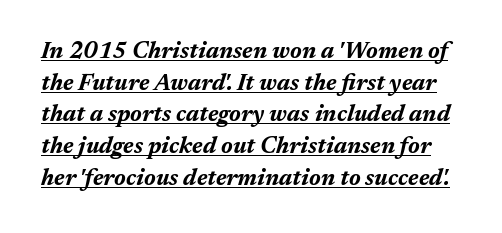
Glance below the letters and you will spot a drawn line. In terms of posture, this sample is oblique. Leading: standard. Each word holds together tightly as a unit, with standard inter-letter gaps. Pretty heavy lettering here — definitely bold.
